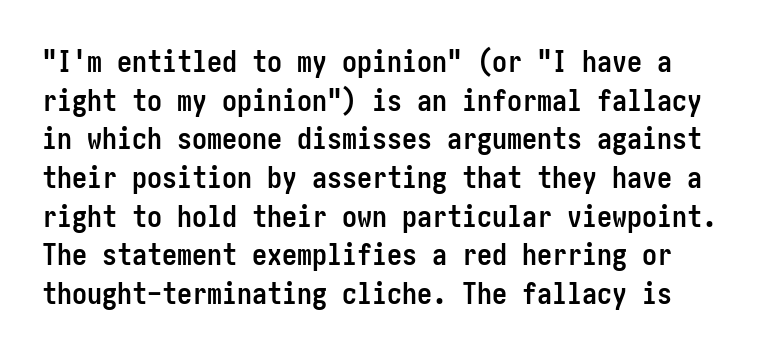
Bold? Absolutely — the strokes are thick and heavy. Does the type have serifs? No, each stem ends abruptly. Reading down the column, the eye jumps a familiar distance to each next line. Posture: straight, roman, zero tilt. This rendering leaves character spacing at its baseline value.
